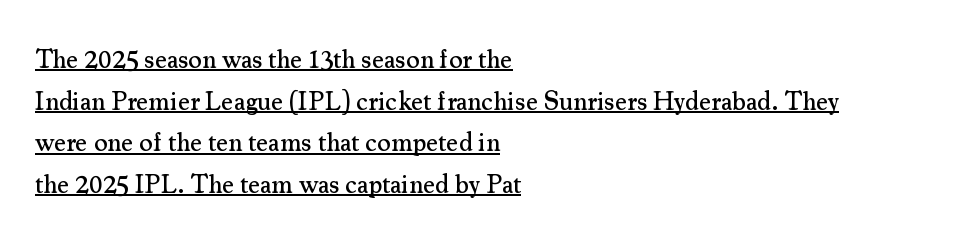
The image shows 26 px text type, upright; set left-aligned, normal line spacing (1.6x), normal letter spacing, underlined.
